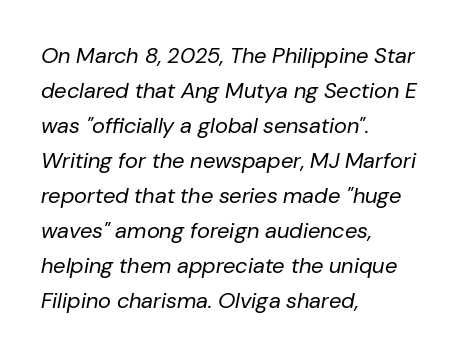
Q: Is the text bold? A: No.
Q: Is the text italic (slanted)? A: Yes, it leans right by about 10 degrees.
Q: Is the text underlined? A: No.
Q: How is the paragraph aligned? A: Left-aligned.
Q: Is the spacing between letters normal or unusually wide? A: Normal.
Q: Is the spacing between lines tight, normal or loose? A: Normal.
